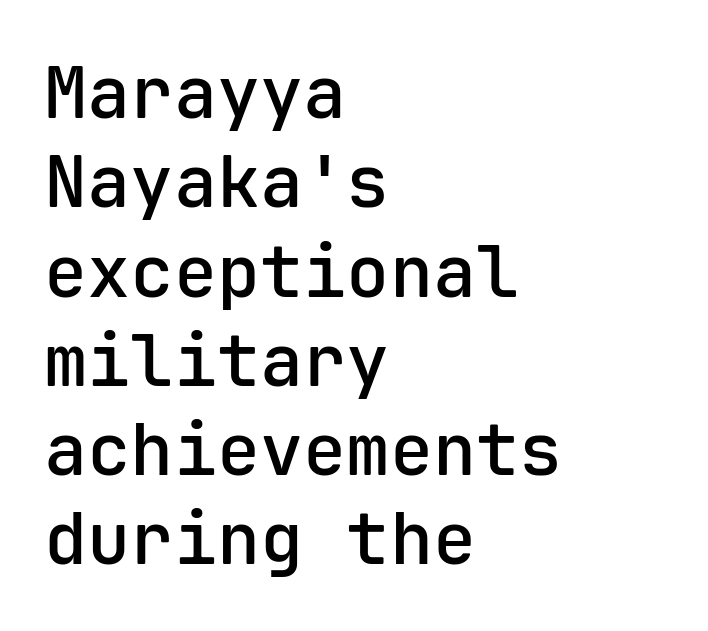
The image shows 72 px semibold sans-serif type, upright, monospaced; set left-aligned, line spacing 1.24x, normal letter spacing, not underlined; low stroke contrast and a medium x-height.
